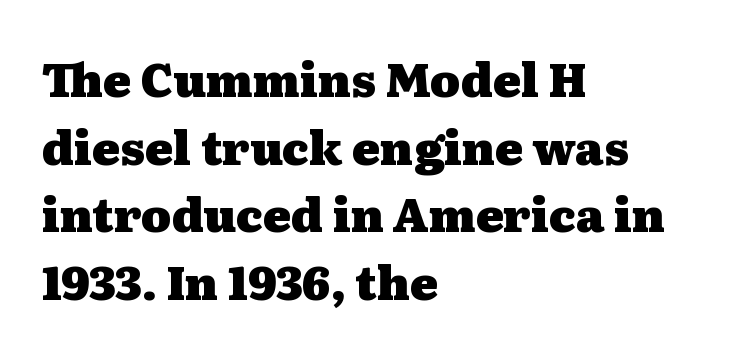
I'd call this a serif setting — the letters wear small feet. Default kerning and tracking; the words read as compact shapes. Evenly set lines give the paragraph a standard silhouette. These words are printed bold, with thick strokes throughout.
